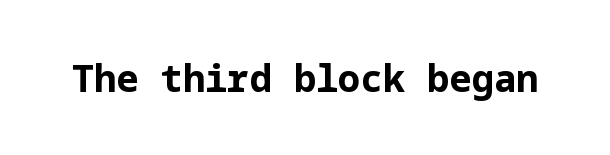
The image shows 37 px bold sans-serif type, upright; set normal letter spacing, not underlined; low stroke contrast and a medium x-height.
